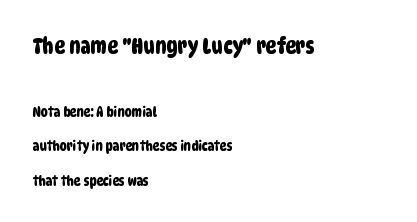
Whoever set this made the first block the dominant, larger element. Underline: absent. Line starts are locked; line ends wander. The type is set solid horizontally, with unmodified tracking. A great deal of white space separates one row of letters from the next.
